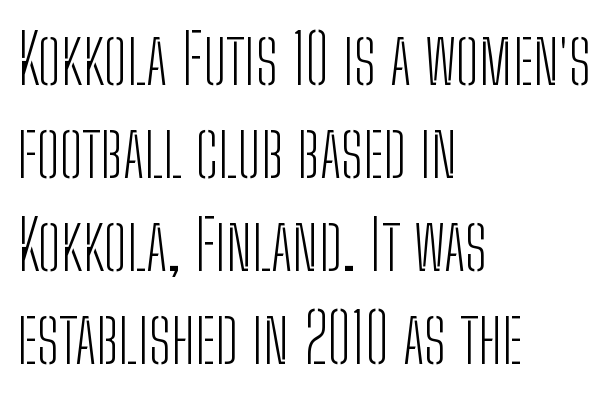
{"serif": "no", "italic": "no", "bold": "no", "weight": "light", "width": "condensed", "stroke_contrast": "low", "x_height": "medium", "monospaced": "no", "underline": "no", "align": "left", "line_spacing": "normal", "line_spacing_ratio": 1.35, "letter_spacing": "normal", "letter_spacing_em": 0.0, "glyph_px": 69}
